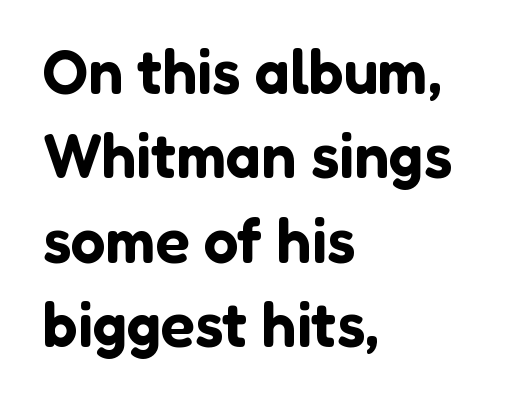
The image shows 62 px sans-serif type, upright; set left-aligned, normal line spacing (1.36x), normal letter spacing, not underlined; low stroke contrast and a medium x-height.
